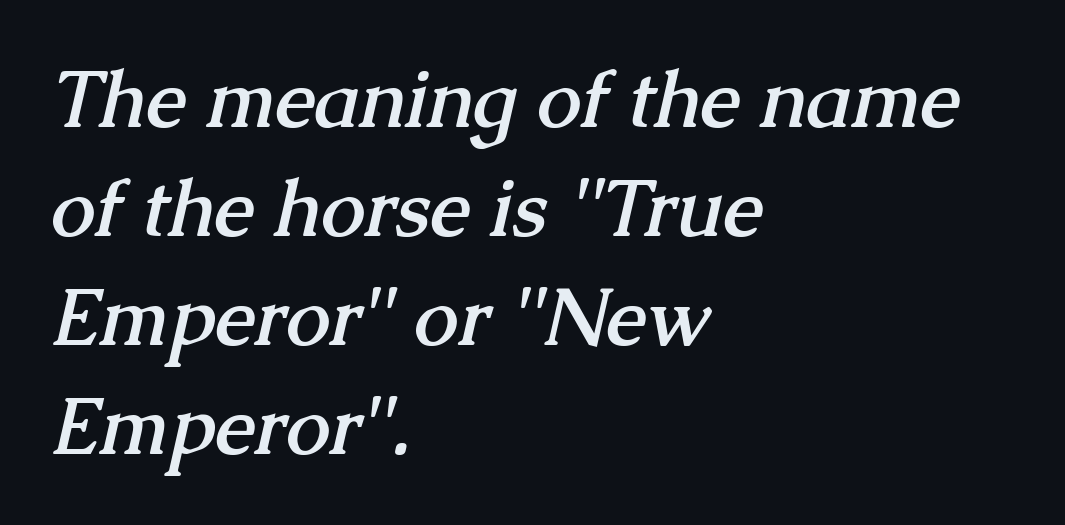
Q: Is the text bold? A: Yes.
Q: Is the typeface a serif or a sans-serif typeface? A: Serif.
Q: Is the text underlined? A: No.
Q: How is the paragraph aligned? A: Left-aligned.
Q: Is the spacing between letters normal or unusually wide? A: Normal.
Q: Is the spacing between lines tight, normal or loose? A: Normal.
Q: Width (condensed, normal, or wide)? A: Normal.
Q: Stroke contrast? A: Medium.
Q: x-height? A: Medium.
Q: Monospaced? A: No.
